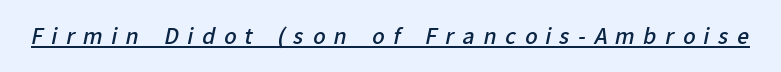
Q: Is the text bold? A: Semi-bold.
Q: Is the text underlined? A: Yes.
Q: Is the spacing between letters normal or unusually wide? A: Unusually wide.
